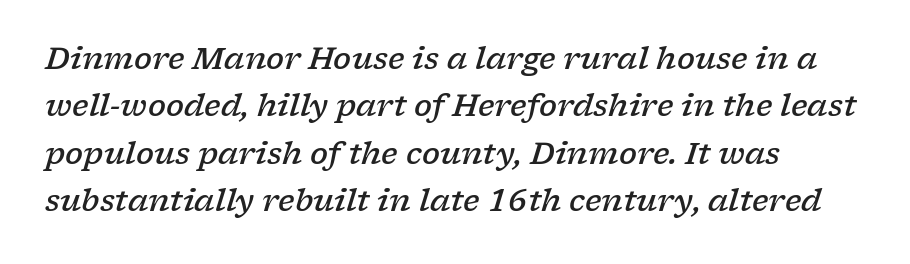
Q: Is the text bold? A: Semi-bold.
Q: Is the text italic (slanted)? A: Yes, it leans right by about 17 degrees.
Q: Is the typeface a serif or a sans-serif typeface? A: Serif.
Q: Is the text underlined? A: No.
Q: How is the paragraph aligned? A: Left-aligned.
Q: Is the spacing between letters normal or unusually wide? A: Normal.
Q: Is the spacing between lines tight, normal or loose? A: Normal.
Q: Width (condensed, normal, or wide)? A: Wide.
Q: Stroke contrast? A: Low.
Q: x-height? A: Medium.
Q: Monospaced? A: No.
